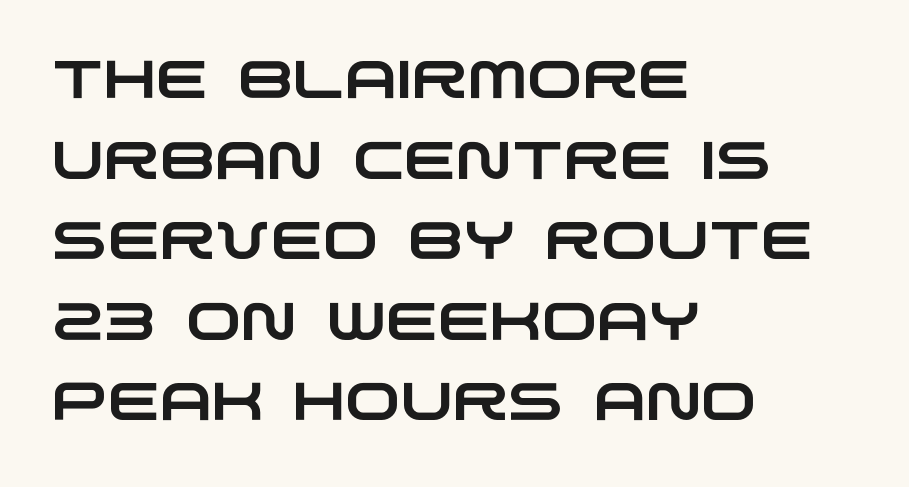
Serifs: no, the terminals of the letterforms are clean. The horizontal fit of the characters is conventional and even. The letters advance in unequal steps, a hallmark of proportional type. In terms of leading, this rendering sits right in the middle. Beneath every word, the page is bare. Short and long lines alike share a common starting point at left.
